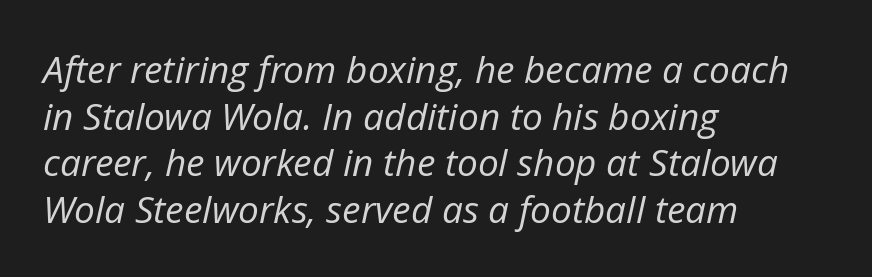
The image shows 37 px regular-weight type, italic (leaning right); set left-aligned, normal line spacing (1.26x), normal letter spacing, not underlined; low stroke contrast and a medium x-height.
